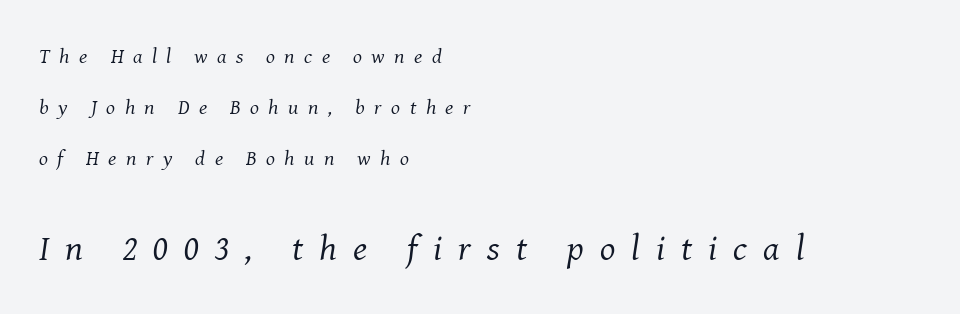
Note the varied advance widths — an 'i' is clearly narrower than an 'm'. This sample trades compactness for vertical openness between lines. The letters are slanted; this is an italic face. Heft: none added — not bold. Alignment: flush left.
